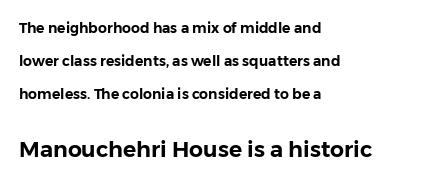
{"italic": "no", "underline": "no", "align": "left", "line_spacing": "loose", "line_spacing_ratio": 2.34, "letter_spacing": "normal", "letter_spacing_em": 0.0, "larger_block": "second", "size_ratio": 1.57, "glyph_px": 22}
